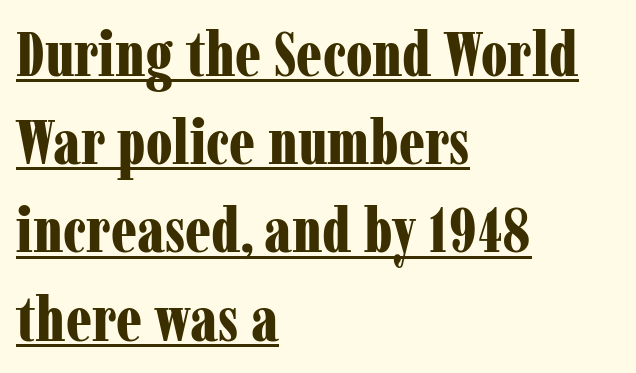
{"serif": "yes", "italic": "no", "bold": "yes", "weight": "bold", "width": "condensed", "stroke_contrast": "low", "x_height": "medium", "monospaced": "no", "underline": "yes", "align": "left", "line_spacing": "normal", "line_spacing_ratio": 1.4, "letter_spacing": "normal", "letter_spacing_em": 0.0, "glyph_px": 63}
